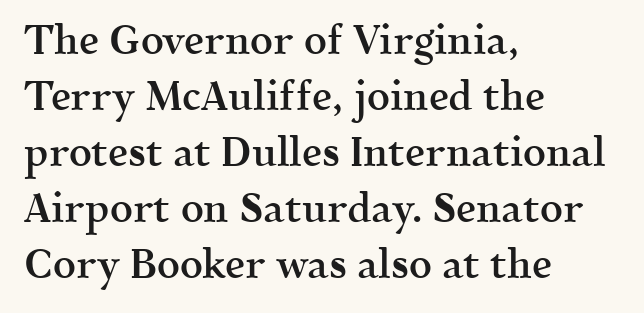
Q: Is the text bold? A: Semi-bold.
Q: Is the text italic (slanted)? A: No, it is upright.
Q: Is the typeface a serif or a sans-serif typeface? A: Serif.
Q: Is the text underlined? A: No.
Q: How is the paragraph aligned? A: Left-aligned.
Q: Is the spacing between letters normal or unusually wide? A: Normal.
Q: Is the spacing between lines tight, normal or loose? A: Normal.
Q: Width (condensed, normal, or wide)? A: Normal.
Q: x-height? A: Medium.
Q: Monospaced? A: No.
